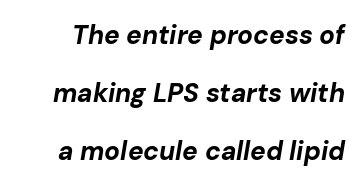
Q: Is the text bold? A: Yes.
Q: Is the text italic (slanted)? A: Yes, it leans right by about 10 degrees.
Q: Is the text underlined? A: No.
Q: Is the spacing between letters normal or unusually wide? A: Normal.
Q: Is the spacing between lines tight, normal or loose? A: Loose.
